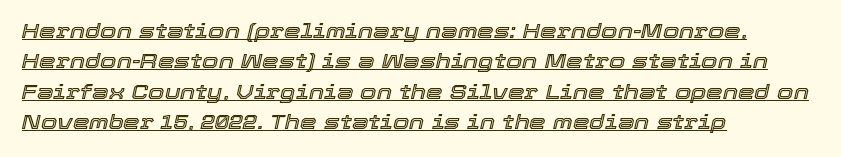
Decoration check: the copy is underlined. The type is set solid horizontally, with unmodified tracking. Line starts are locked; line ends wander. The line-height multiplier appears to be the usual default.
